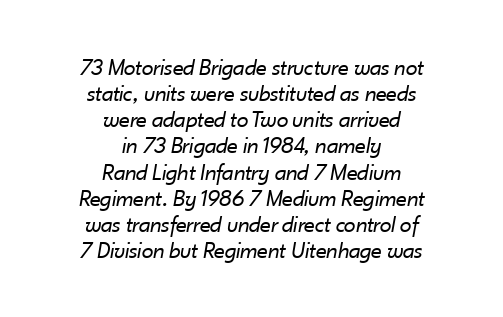
{"italic": "yes", "lean": "right", "slant_degrees": 10, "bold": "no", "underline": "no", "align": "center", "line_spacing": "tight", "line_spacing_ratio": 1.09, "letter_spacing": "normal", "letter_spacing_em": 0.0, "glyph_px": 24}
